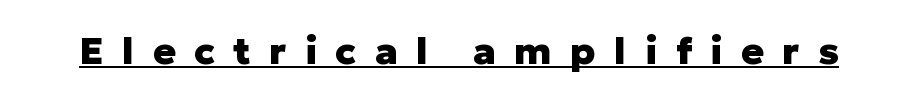
Q: Is the text bold? A: Yes.
Q: Is the text italic (slanted)? A: No, it is upright.
Q: Is the typeface a serif or a sans-serif typeface? A: Sans-serif.
Q: Is the text underlined? A: Yes.
Q: Is the spacing between letters normal or unusually wide? A: Unusually wide.
Q: Width (condensed, normal, or wide)? A: Normal.
Q: Stroke contrast? A: Low.
Q: x-height? A: Medium.
Q: Monospaced? A: No.
